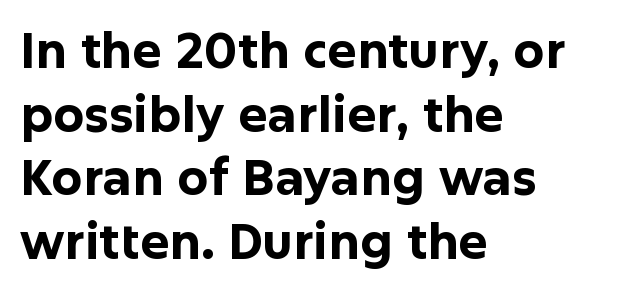
The image shows 49 px bold sans-serif type, upright; set left-aligned, normal line spacing (1.3x), normal letter spacing, not underlined; low stroke contrast and a medium x-height.
